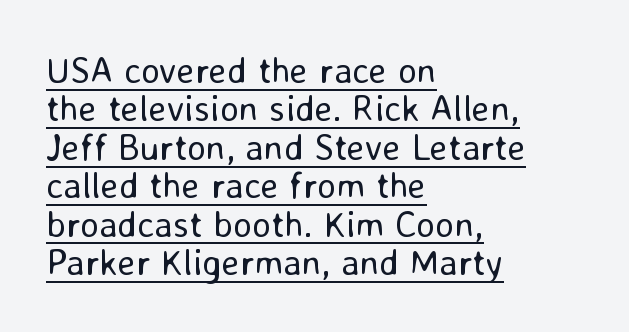
The image shows 37 px regular-weight sans-serif type, upright; set left-aligned, tight line spacing (1.04x), normal letter spacing, underlined; low stroke contrast and a medium x-height.
